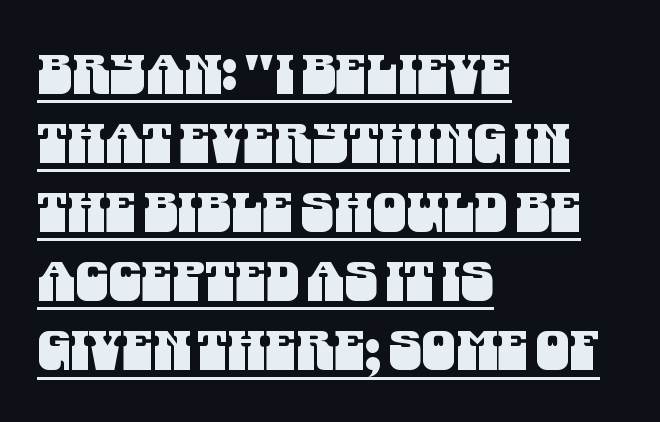
{"serif": "no", "width": "condensed", "stroke_contrast": "medium", "x_height": "large", "monospaced": "no", "underline": "yes", "align": "left", "line_spacing": "normal", "line_spacing_ratio": 1.28, "letter_spacing": "normal", "letter_spacing_em": 0.0, "glyph_px": 54}
